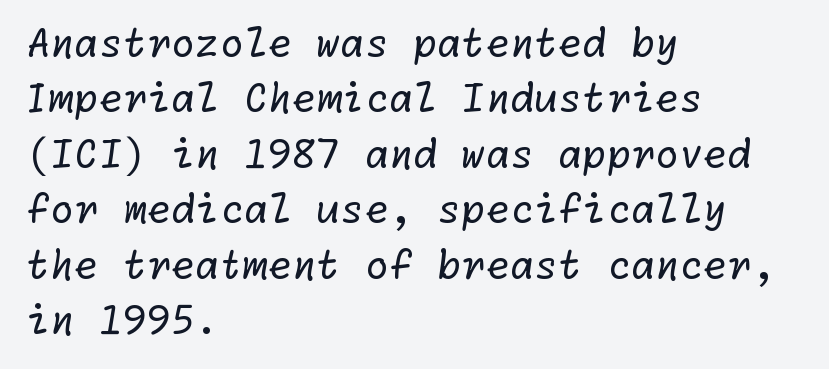
Q: Is the text bold? A: No.
Q: Is the typeface a serif or a sans-serif typeface? A: Sans-serif.
Q: Is the text underlined? A: No.
Q: How is the paragraph aligned? A: Left-aligned.
Q: Is the spacing between letters normal or unusually wide? A: Normal.
Q: Is the spacing between lines tight, normal or loose? A: Normal.
Q: Width (condensed, normal, or wide)? A: Normal.
Q: Stroke contrast? A: Low.
Q: x-height? A: Medium.
